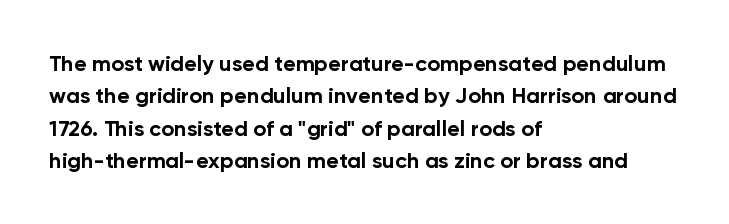
The image shows 22 px bold type, upright; set left-aligned, normal line spacing (1.47x), normal letter spacing, not underlined.
